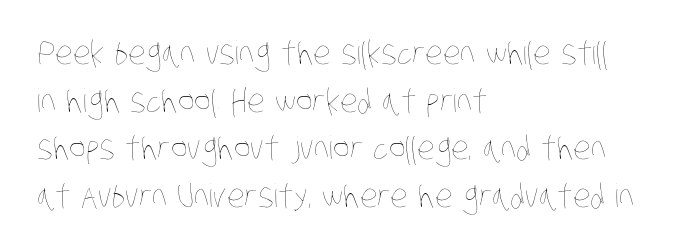
Q: Is the text bold? A: No.
Q: Is the text underlined? A: No.
Q: How is the paragraph aligned? A: Left-aligned.
Q: Is the spacing between letters normal or unusually wide? A: Normal.
Q: Is the spacing between lines tight, normal or loose? A: Normal.
Q: Width (condensed, normal, or wide)? A: Condensed.
Q: Stroke contrast? A: Low.
Q: x-height? A: Large.
Q: Monospaced? A: No.
